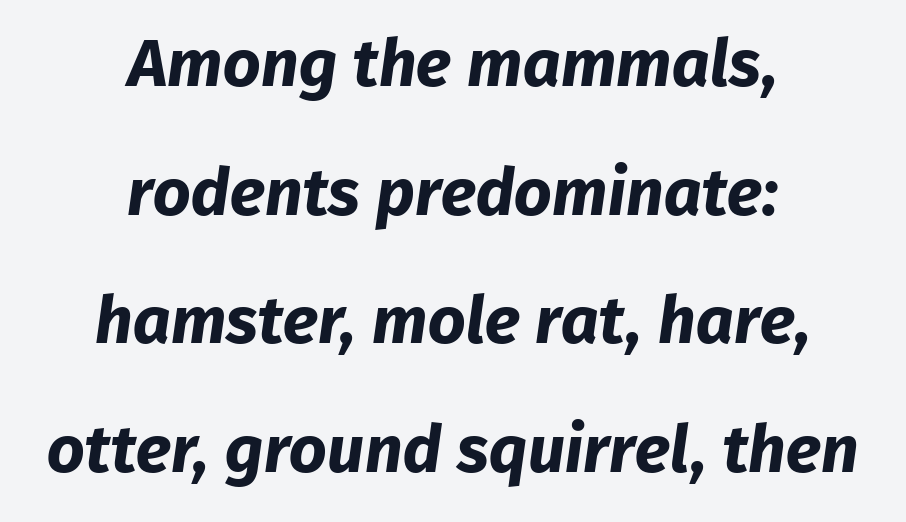
The image shows 66 px bold sans-serif type; set centered, loose line spacing (1.95x), normal letter spacing, not underlined; low stroke contrast and a medium x-height.
